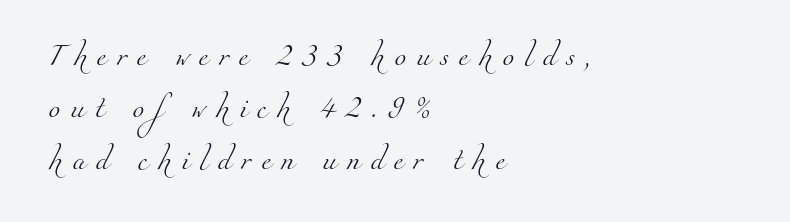
{"bold": "no", "underline": "no", "align": "left", "line_spacing": "loose", "line_spacing_ratio": 2.47, "letter_spacing": "wide", "letter_spacing_em": 0.48, "glyph_px": 21}
